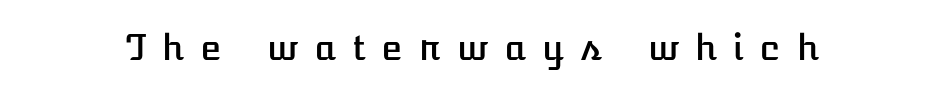
Q: Is the text italic (slanted)? A: No, it is upright.
Q: Is the text underlined? A: No.
Q: Is the spacing between letters normal or unusually wide? A: Unusually wide.
Q: Width (condensed, normal, or wide)? A: Normal.
Q: Stroke contrast? A: Low.
Q: x-height? A: Medium.
